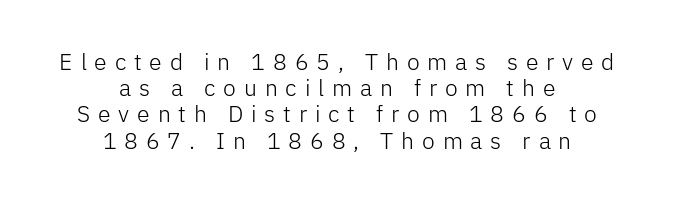
The image shows 23 px text type, upright; set centered, tight line spacing (1.14x), unusually wide letter spacing (+0.34 em), not underlined.
